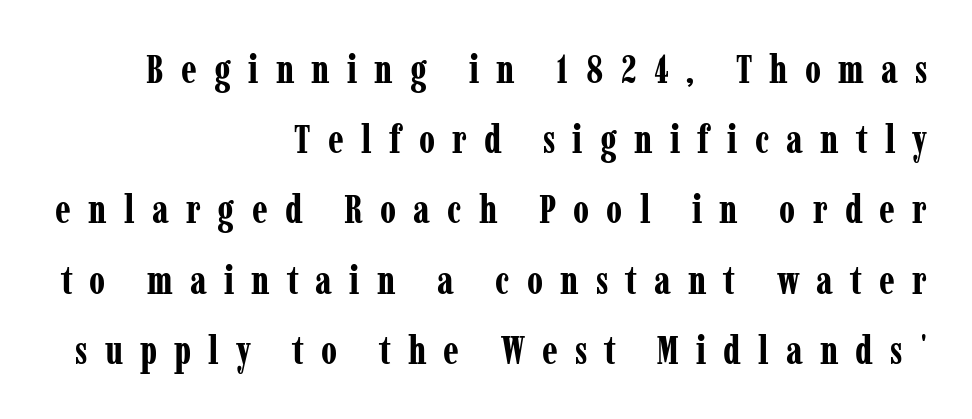
Every character sits straight up, as roman type does. The rendering shows small feet on the letterforms — a serif design. Short and long lines alike share a common ending point at right. The strokes are fattened all the way to bold. This sample has the flowing, uneven cadence of proportional lettering.
